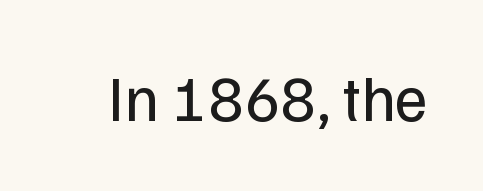
Standard letterfit; no display-style spreading of the glyphs. Nothing sits at the stroke ends, so this counts as sans-serif. Each row of text sits above clean, open space. Weight: not bold — regular or lighter.
